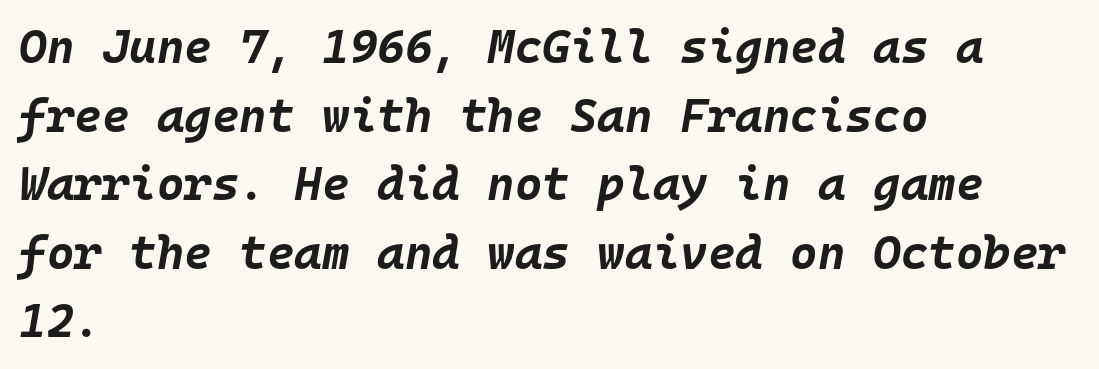
{"italic": "yes", "lean": "right", "slant_degrees": 10, "bold": "yes", "weight": "bold", "width": "normal", "stroke_contrast": "low", "x_height": "large", "monospaced": "yes", "underline": "no", "align": "left", "line_spacing": "normal", "line_spacing_ratio": 1.46, "letter_spacing": "normal", "letter_spacing_em": 0.0, "glyph_px": 47}
